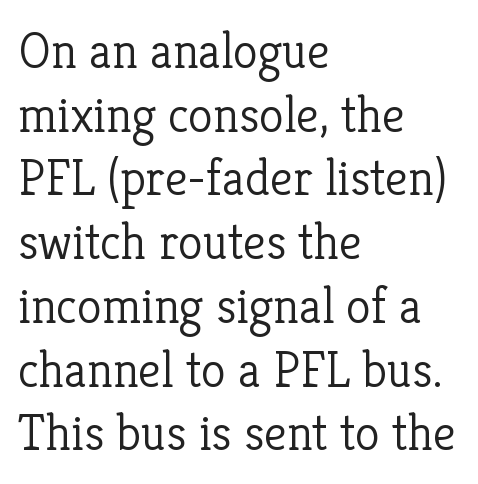
Q: Is the text bold? A: No.
Q: Is the text italic (slanted)? A: No, it is upright.
Q: Is the typeface a serif or a sans-serif typeface? A: Serif.
Q: Is the text underlined? A: No.
Q: How is the paragraph aligned? A: Left-aligned.
Q: Is the spacing between letters normal or unusually wide? A: Normal.
Q: Is the spacing between lines tight, normal or loose? A: Normal.
Q: Width (condensed, normal, or wide)? A: Normal.
Q: Stroke contrast? A: Low.
Q: x-height? A: Medium.
Q: Monospaced? A: No.
